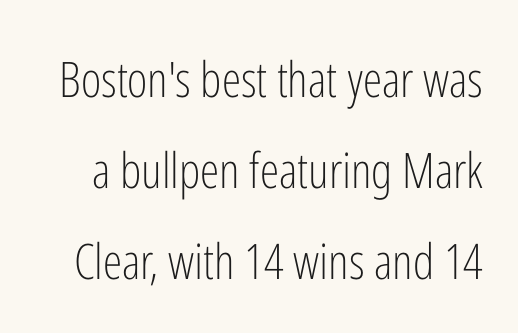
Q: Is the text bold? A: No.
Q: Is the text italic (slanted)? A: No, it is upright.
Q: Is the typeface a serif or a sans-serif typeface? A: Sans-serif.
Q: Is the text underlined? A: No.
Q: Is the spacing between letters normal or unusually wide? A: Normal.
Q: Width (condensed, normal, or wide)? A: Condensed.
Q: Stroke contrast? A: Low.
Q: x-height? A: Medium.
Q: Monospaced? A: No.
